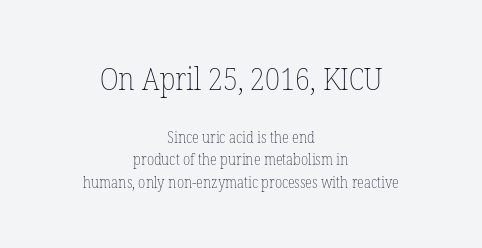
The rendering keeps characters at their native spacing. Summary of weight: not heavy and not bold. Check under the words: just untouched page. Notice how descenders clear the ascenders below comfortably — that's standard leading.
